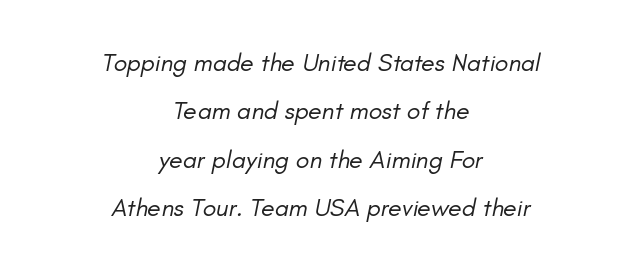
{"italic": "yes", "lean": "right", "slant_degrees": 11, "bold": "no", "underline": "no", "align": "center", "line_spacing": "loose", "line_spacing_ratio": 1.94, "letter_spacing": "normal", "letter_spacing_em": 0.0, "glyph_px": 25}
